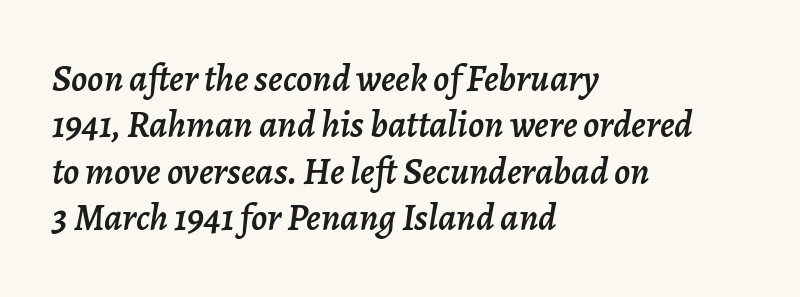
The image shows 38 px text type, italic (leaning right); set left-aligned, line spacing 1.22x, normal letter spacing, not underlined; low stroke contrast and a medium x-height.
